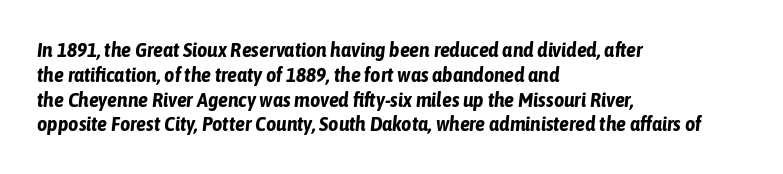
Is the type slanted? Yes — the strokes lean at a clear angle. Is the block centered? No — it sits flush against the left margin. Nobody touched the tracking dial on this one. Does the weight exceed regular? Yes, all the way to bold. The strip under each line holds only bare page.
